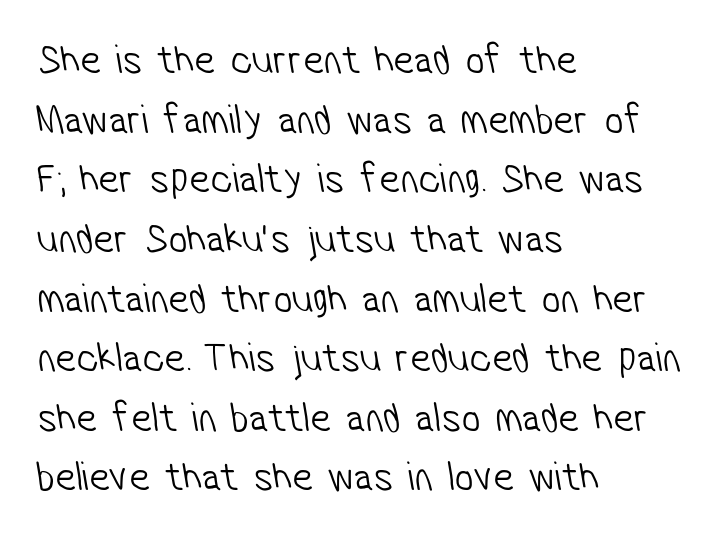
Q: Is the text bold? A: No.
Q: Is the typeface a serif or a sans-serif typeface? A: Sans-serif.
Q: Is the text underlined? A: No.
Q: How is the paragraph aligned? A: Left-aligned.
Q: Is the spacing between letters normal or unusually wide? A: Normal.
Q: Is the spacing between lines tight, normal or loose? A: Normal.
Q: Width (condensed, normal, or wide)? A: Condensed.
Q: Stroke contrast? A: Low.
Q: x-height? A: Medium.
Q: Monospaced? A: No.
